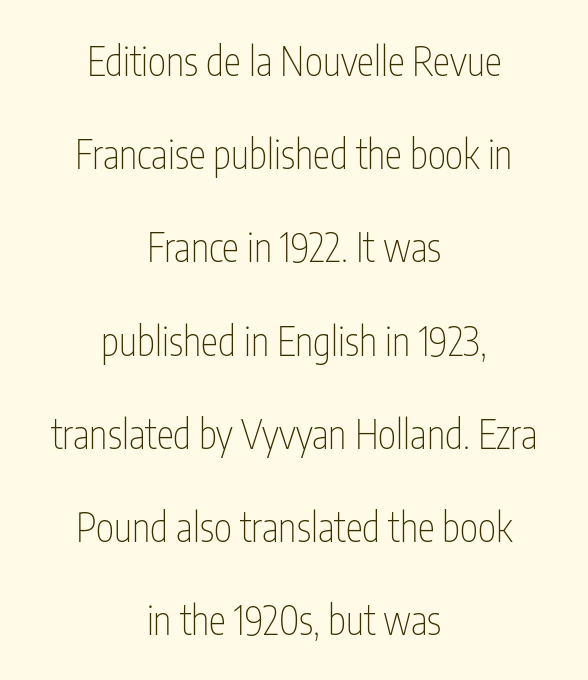
The image shows 39 px thin, condensed sans-serif type, upright; set centered, loose line spacing (2.39x), normal letter spacing, not underlined; low stroke contrast and a medium x-height.
